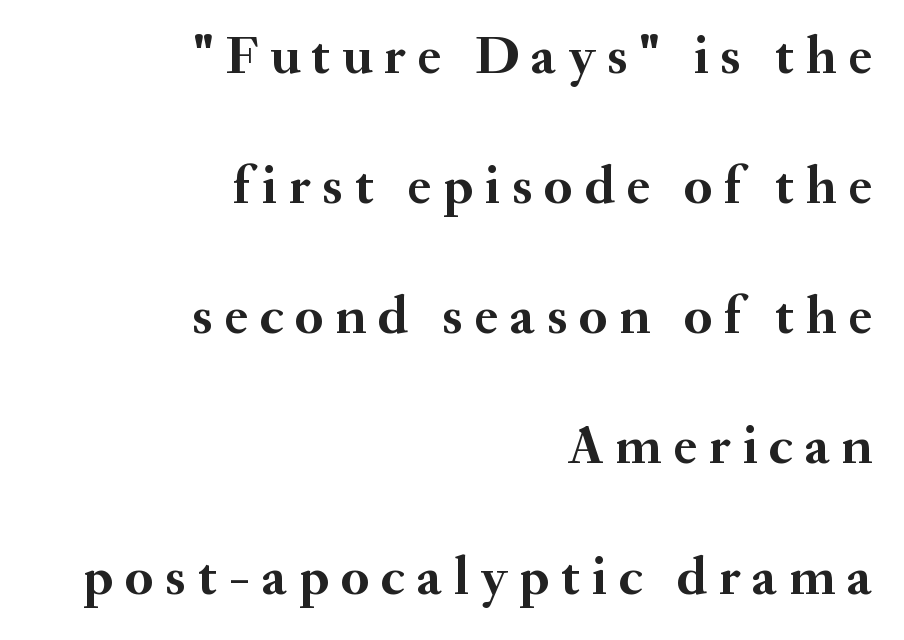
The image shows 54 px semibold serif type, upright; set right-aligned, loose line spacing (2.41x), unusually wide letter spacing (+0.22 em), not underlined; medium stroke contrast and a small x-height.
